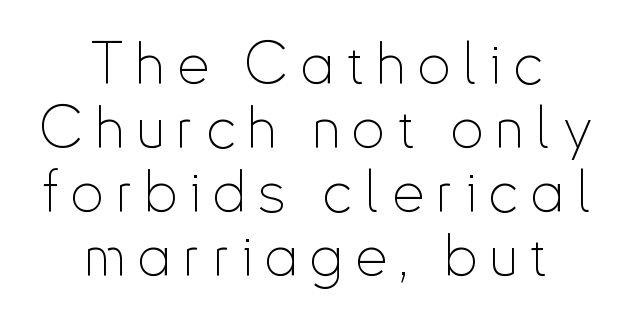
{"serif": "no", "italic": "no", "bold": "no", "weight": "thin", "width": "condensed", "stroke_contrast": "low", "x_height": "small", "monospaced": "no", "underline": "no", "align": "center", "line_spacing": "tight", "line_spacing_ratio": 1.12, "letter_spacing": "wide", "letter_spacing_em": 0.22, "glyph_px": 57}
